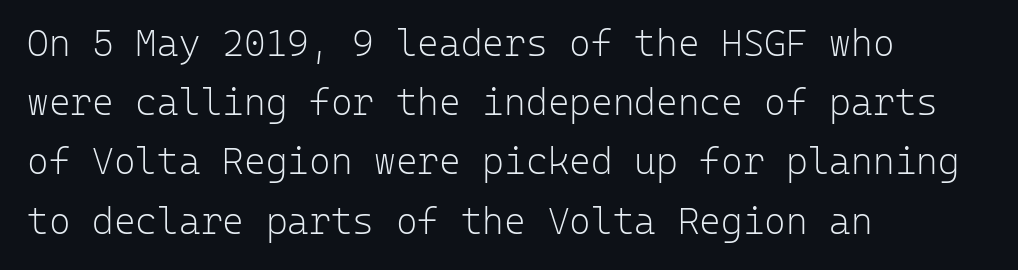
Q: Is the text bold? A: No.
Q: Is the text italic (slanted)? A: No, it is upright.
Q: Is the typeface a serif or a sans-serif typeface? A: Sans-serif.
Q: Is the text underlined? A: No.
Q: How is the paragraph aligned? A: Left-aligned.
Q: Is the spacing between letters normal or unusually wide? A: Normal.
Q: Is the spacing between lines tight, normal or loose? A: Normal.
Q: Width (condensed, normal, or wide)? A: Normal.
Q: Stroke contrast? A: Low.
Q: x-height? A: Medium.
Q: Monospaced? A: Yes.
